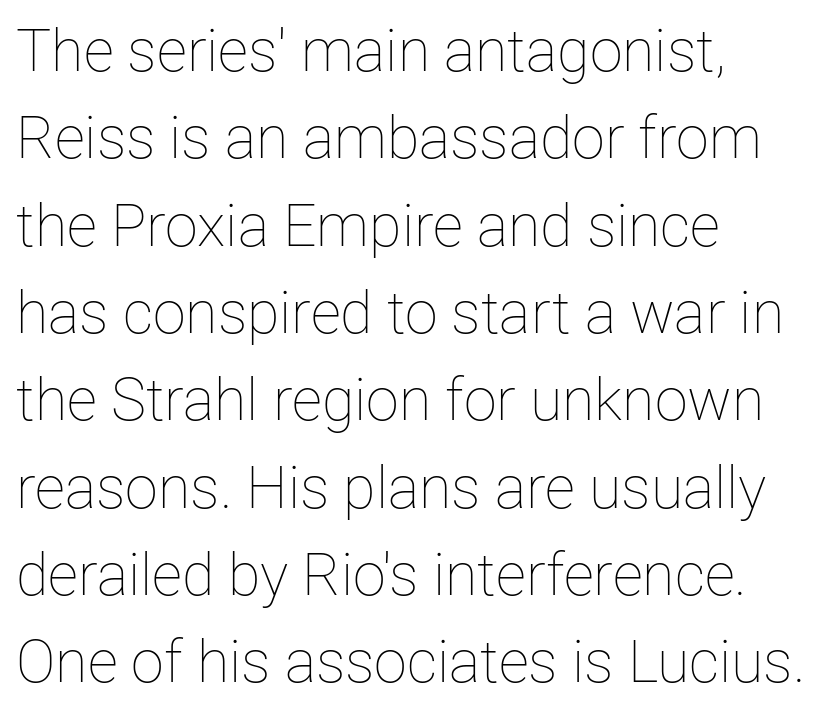
{"italic": "no", "bold": "no", "weight": "thin", "width": "normal", "stroke_contrast": "low", "x_height": "medium", "monospaced": "no", "underline": "no", "align": "left", "line_spacing": "normal", "line_spacing_ratio": 1.48, "letter_spacing": "normal", "letter_spacing_em": 0.0, "glyph_px": 59}
